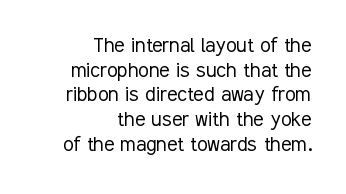
{"italic": "no", "bold": "no", "underline": "no", "align": "right", "line_spacing": "tight", "line_spacing_ratio": 1.03, "letter_spacing": "normal", "letter_spacing_em": 0.0, "glyph_px": 24}
